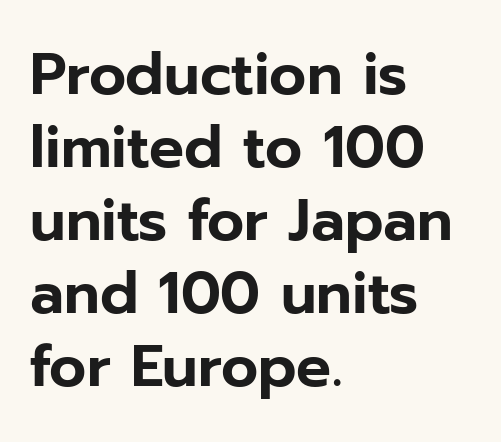
The image shows 58 px sans-serif type, upright; set left-aligned, normal line spacing (1.26x), normal letter spacing, not underlined; low stroke contrast and a medium x-height.
